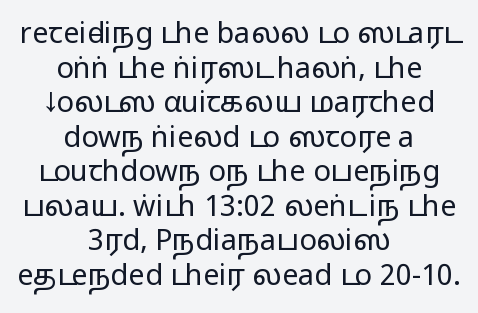
The image shows 29 px regular-weight, wide sans-serif type, upright; set centered, line spacing 1.19x, normal letter spacing, not underlined; low stroke contrast and a medium x-height.
